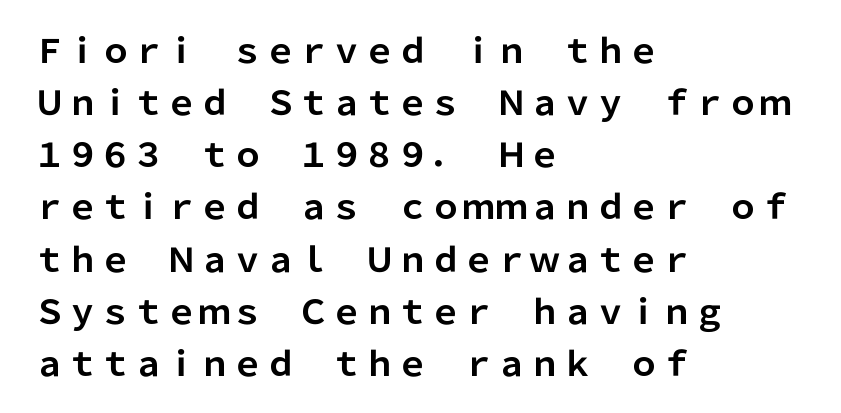
The image shows 33 px bold sans-serif type, upright; set left-aligned, normal line spacing (1.58x), normal letter spacing, not underlined; low stroke contrast and a medium x-height.
